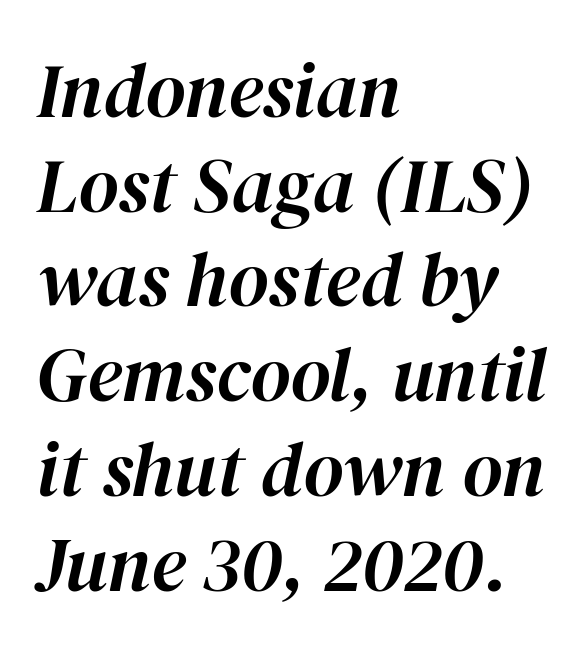
The image shows 77 px text type, italic (leaning right); set left-aligned, line spacing 1.23x, normal letter spacing, not underlined; high stroke contrast and a medium x-height.
